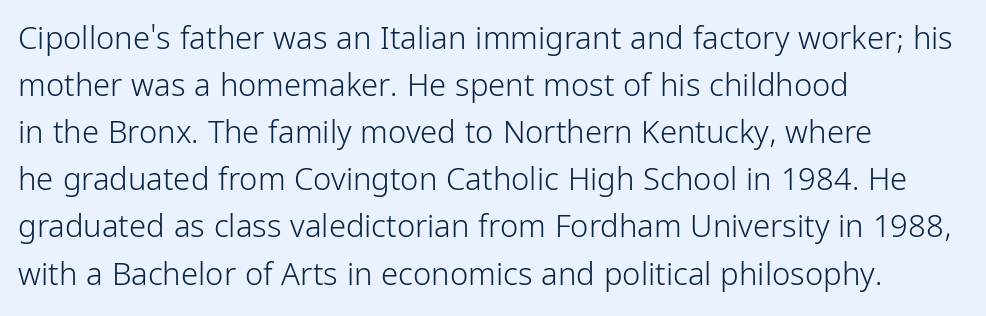
Q: Is the text bold? A: No.
Q: Is the text italic (slanted)? A: No, it is upright.
Q: Is the typeface a serif or a sans-serif typeface? A: Sans-serif.
Q: Is the text underlined? A: No.
Q: How is the paragraph aligned? A: Left-aligned.
Q: Is the spacing between letters normal or unusually wide? A: Normal.
Q: Is the spacing between lines tight, normal or loose? A: Normal.
Q: Width (condensed, normal, or wide)? A: Condensed.
Q: Stroke contrast? A: Low.
Q: x-height? A: Medium.
Q: Monospaced? A: No.
